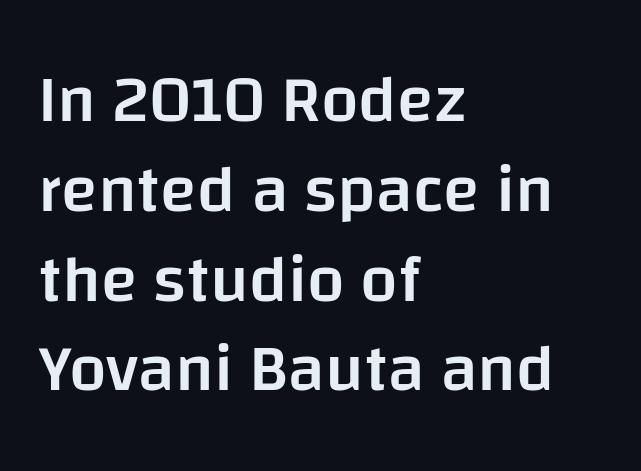
Observe the ordinary spacing: letters are neighbours, not strangers. Slightly chunky letters — semibold, I'd say, not full bold. The rag falls on the right side of this text block. The axis of the letterforms is exactly vertical. The letters carry no serifs — their stems end cleanly without finishing strokes.
